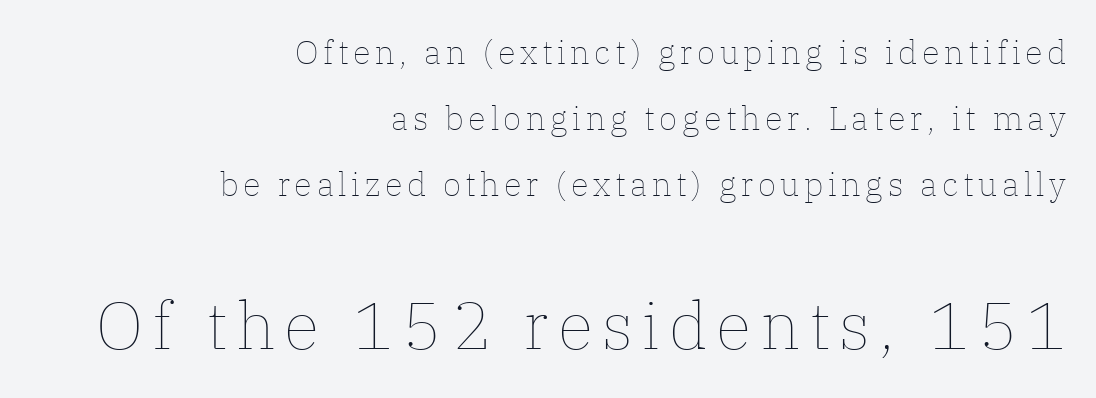
{"italic": "no", "bold": "no", "weight": "thin", "width": "normal", "stroke_contrast": "low", "x_height": "medium", "monospaced": "no", "underline": "no", "align": "right", "line_spacing": "loose", "line_spacing_ratio": 2.0, "larger_block": "second", "size_ratio": 2.0, "glyph_px": 66}
